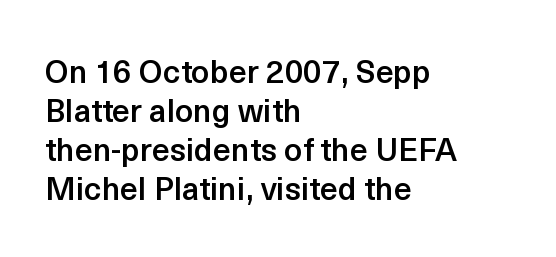
A clean baseline with only descenders dipping below it. You can tell it's not italic because the verticals are truly vertical. Character widths vary here, with narrow letters taking less room than wide ones. The passage shown is semibold, sitting just below true bold. The ragged edge is on the right, which tells us the setting is flush left.
